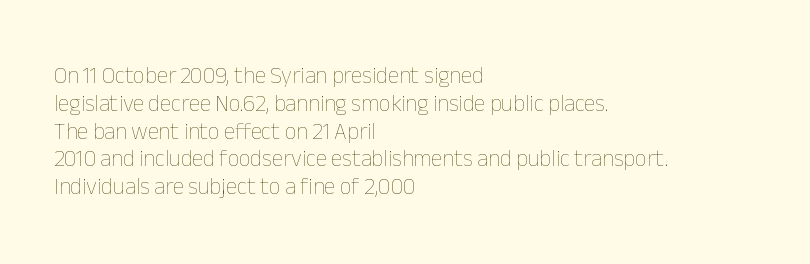
The image shows 23 px text type, upright; set left-aligned, line spacing 1.21x, normal letter spacing, not underlined.
